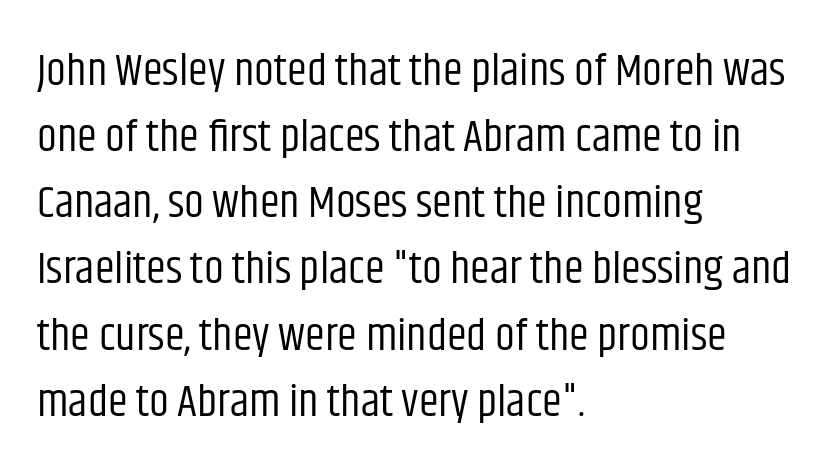
The words here are not underlined. The passage shown is typed in a proportional face where columns would drift. Compared with a centered layout, this one pins lines to the left instead. Is the letter spacing exaggerated? No — it looks like the ordinary default. No letter is thick-stroked: the sample isn't bold. The lines sit at an ordinary, default distance from one another.
